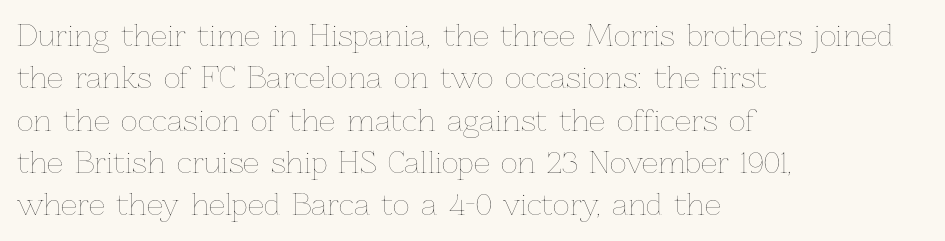
Q: Is the text bold? A: No.
Q: Is the text italic (slanted)? A: No, it is upright.
Q: Is the text underlined? A: No.
Q: How is the paragraph aligned? A: Left-aligned.
Q: Is the spacing between letters normal or unusually wide? A: Normal.
Q: Is the spacing between lines tight, normal or loose? A: Normal.
Q: Width (condensed, normal, or wide)? A: Normal.
Q: Stroke contrast? A: Low.
Q: x-height? A: Medium.
Q: Monospaced? A: No.
